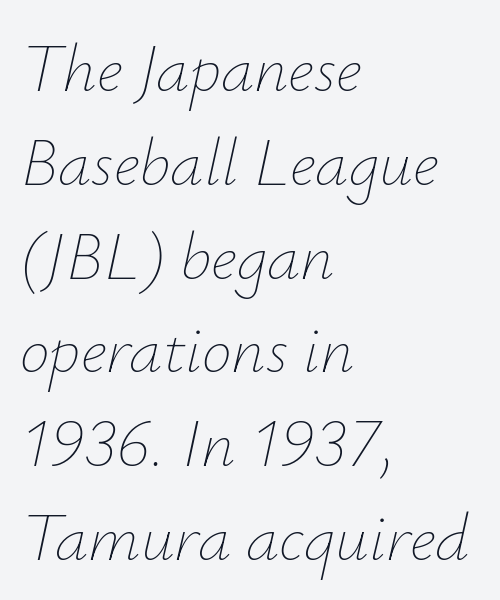
The image shows 67 px thin type, italic (leaning right); set left-aligned, normal line spacing (1.4x), normal letter spacing, not underlined; low stroke contrast and a small x-height.
